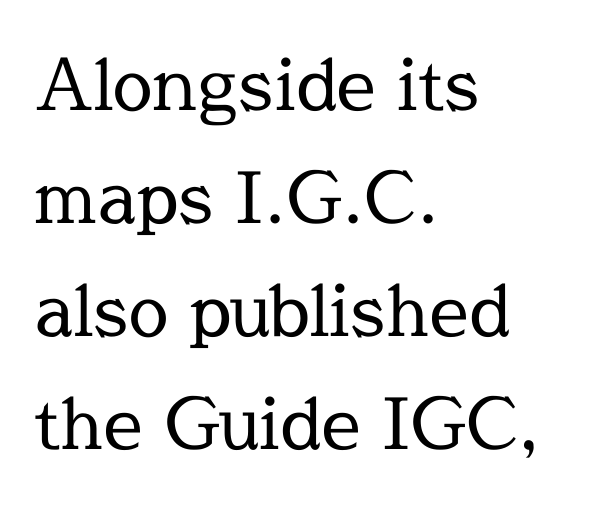
The image shows 71 px regular-weight serif type, upright; set left-aligned, normal line spacing (1.59x), normal letter spacing, not underlined; a medium x-height.
